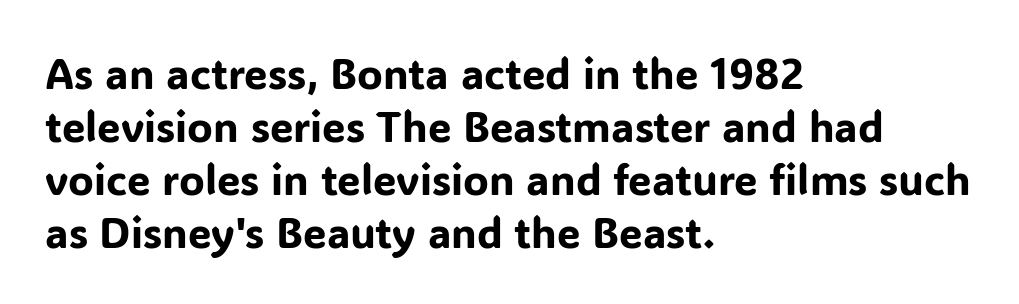
{"serif": "no", "italic": "no", "width": "normal", "stroke_contrast": "low", "x_height": "medium", "monospaced": "no", "underline": "no", "align": "left", "line_spacing": "normal", "line_spacing_ratio": 1.26, "letter_spacing": "normal", "letter_spacing_em": 0.0, "glyph_px": 42}
